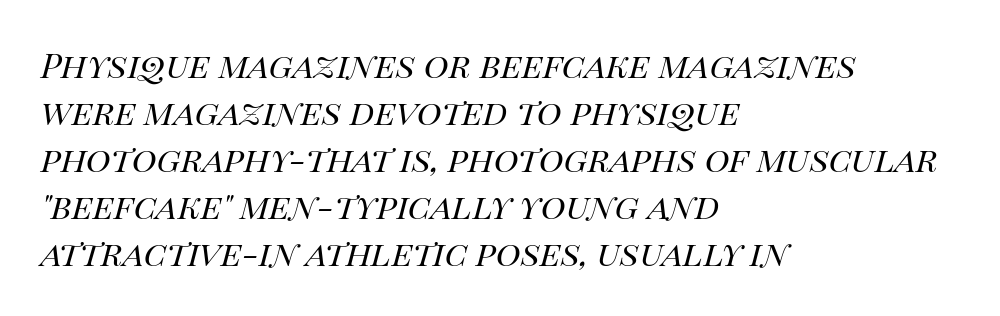
{"italic": "yes", "lean": "right", "slant_degrees": 14, "bold": "no", "weight": "regular", "width": "normal", "stroke_contrast": "high", "x_height": "large", "monospaced": "no", "underline": "no", "align": "left", "line_spacing": "normal", "line_spacing_ratio": 1.38, "letter_spacing": "normal", "letter_spacing_em": 0.0, "glyph_px": 34}
